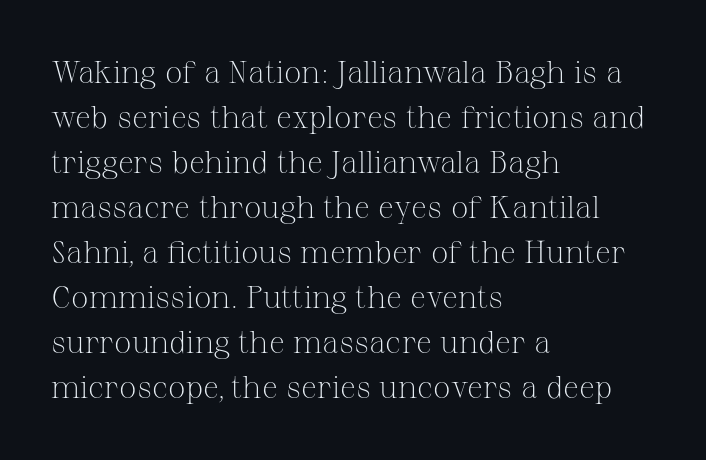
{"serif": "yes", "italic": "no", "bold": "no", "weight": "light", "width": "normal", "stroke_contrast": "medium", "x_height": "medium", "monospaced": "no", "underline": "no", "align": "left", "line_spacing": "normal", "line_spacing_ratio": 1.45, "letter_spacing": "normal", "letter_spacing_em": 0.0, "glyph_px": 31}
